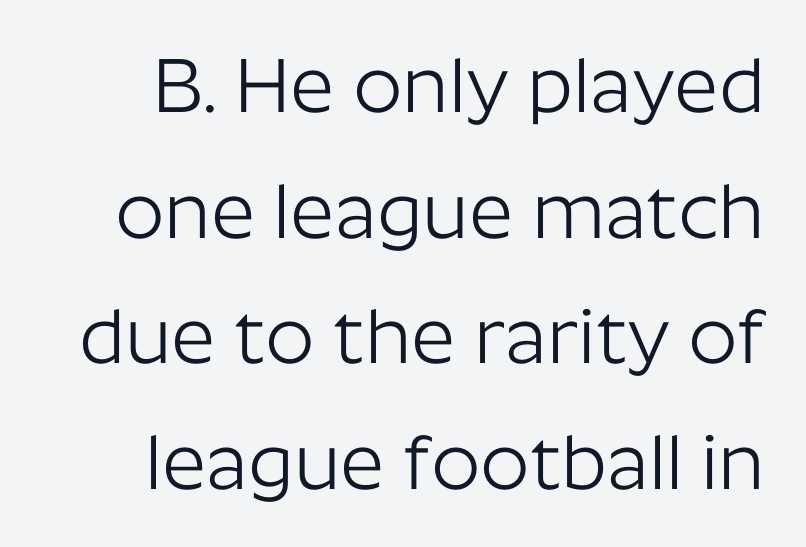
{"serif": "no", "italic": "no", "bold": "no", "weight": "light", "width": "normal", "stroke_contrast": "low", "x_height": "medium", "monospaced": "no", "underline": "no", "line_spacing": "normal", "line_spacing_ratio": 1.63, "letter_spacing": "normal", "letter_spacing_em": 0.0, "glyph_px": 77}
